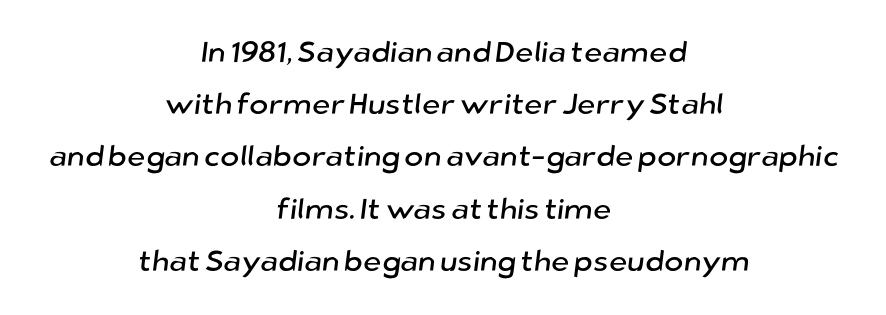
{"serif": "no", "width": "normal", "stroke_contrast": "low", "x_height": "medium", "monospaced": "no", "underline": "no", "align": "center", "line_spacing_ratio": 1.8, "letter_spacing": "normal", "letter_spacing_em": 0.0, "glyph_px": 29}
